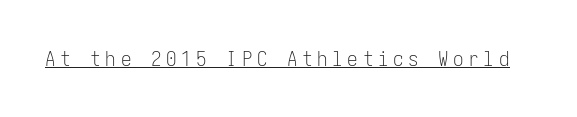
Is this a heavy cut? Hardly; it is regular or lighter. Quick note: not italic, upright. The letterforms stand isolated, each surrounded by extra space. Emphasis is given by a line drawn under the lettering.
